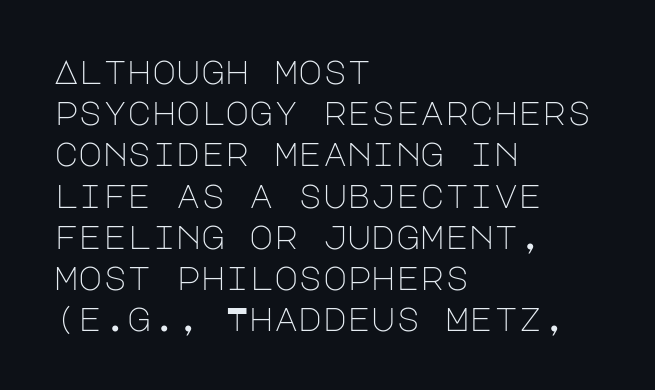
The typeface has the unassuming heft of standard copy or less. The text was rendered using a sans face with plain stroke endings. Visually the block forms a straight wall on the left and a jagged coastline on the right. In terms of leading, this rendering sits right in the middle. Underlining? Definitely not there.
